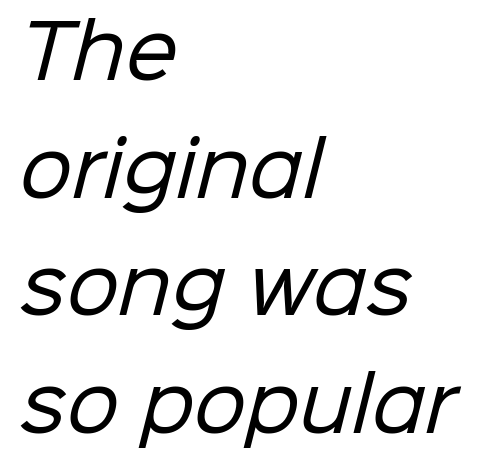
Q: Is the text bold? A: No.
Q: Is the typeface a serif or a sans-serif typeface? A: Sans-serif.
Q: Is the text underlined? A: No.
Q: How is the paragraph aligned? A: Left-aligned.
Q: Is the spacing between letters normal or unusually wide? A: Normal.
Q: Is the spacing between lines tight, normal or loose? A: Normal.
Q: Width (condensed, normal, or wide)? A: Normal.
Q: Stroke contrast? A: Low.
Q: x-height? A: Medium.
Q: Monospaced? A: No.
